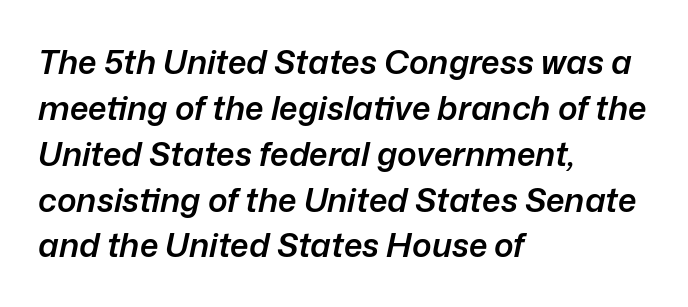
Every letter is mildly thick-stroked: semibold rather than bold. Is there much room between lines? A standard amount, neither cramped nor airy. All the whitespace from short lines collects on the right. In terms of posture, this sample is oblique. Students, note that the glyphs here touch the page at normal intervals. The rendering uses natural spacing where letterforms have individual widths.
